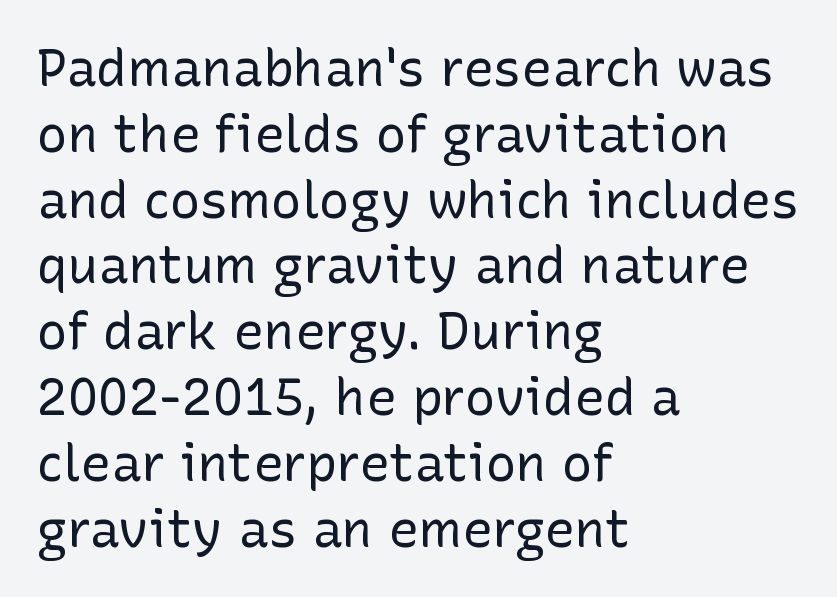
Q: Is the text bold? A: No.
Q: Is the text italic (slanted)? A: No, it is upright.
Q: Is the typeface a serif or a sans-serif typeface? A: Sans-serif.
Q: Is the text underlined? A: No.
Q: How is the paragraph aligned? A: Left-aligned.
Q: Is the spacing between letters normal or unusually wide? A: Normal.
Q: Is the spacing between lines tight, normal or loose? A: Normal.
Q: Width (condensed, normal, or wide)? A: Normal.
Q: Stroke contrast? A: Low.
Q: x-height? A: Medium.
Q: Monospaced? A: No.
